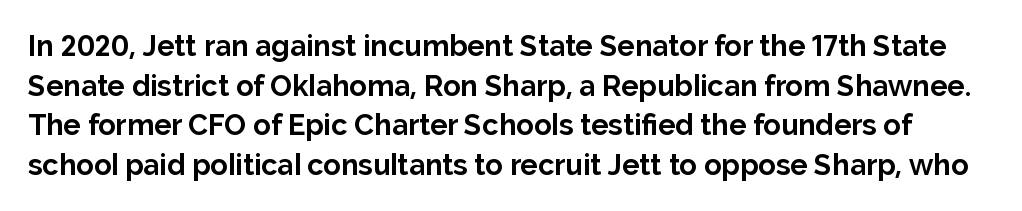
{"serif": "no", "italic": "no", "bold": "yes", "weight": "bold", "width": "normal", "stroke_contrast": "low", "x_height": "medium", "monospaced": "no", "underline": "no", "line_spacing": "normal", "line_spacing_ratio": 1.37, "letter_spacing": "normal", "letter_spacing_em": 0.0, "glyph_px": 29}
